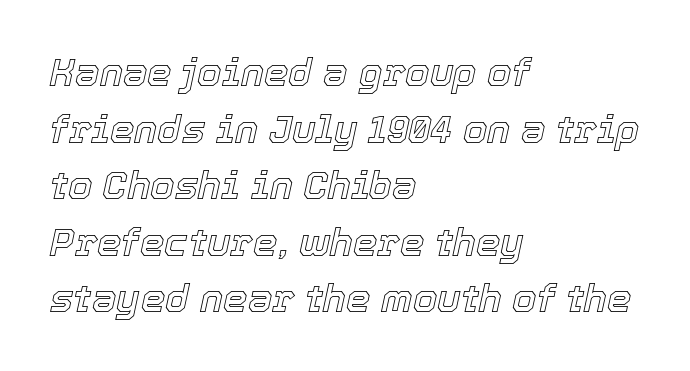
Q: Is the text italic (slanted)? A: Yes, it leans right by about 12 degrees.
Q: Is the text underlined? A: No.
Q: How is the paragraph aligned? A: Left-aligned.
Q: Is the spacing between letters normal or unusually wide? A: Normal.
Q: Is the spacing between lines tight, normal or loose? A: Normal.
Q: Width (condensed, normal, or wide)? A: Normal.
Q: x-height? A: Medium.
Q: Monospaced? A: No.
